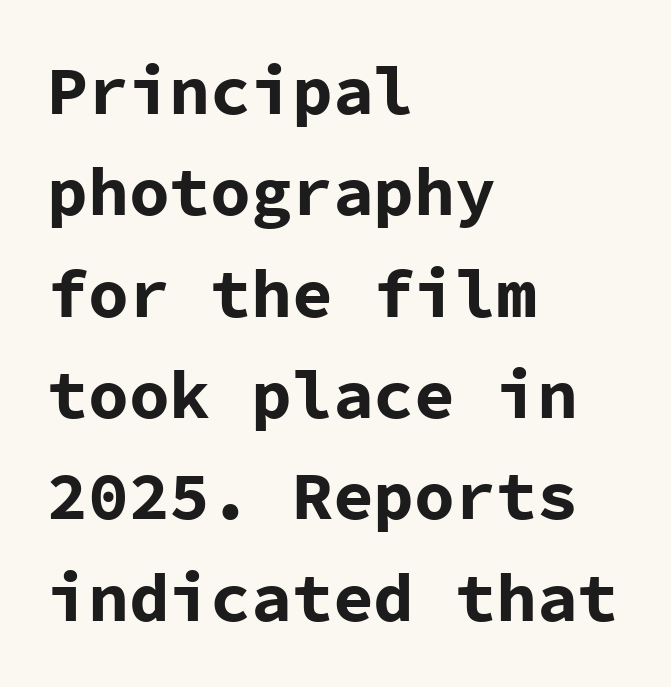
Q: Is the text bold? A: Yes.
Q: Is the text italic (slanted)? A: No, it is upright.
Q: Is the typeface a serif or a sans-serif typeface? A: Sans-serif.
Q: Is the text underlined? A: No.
Q: How is the paragraph aligned? A: Left-aligned.
Q: Is the spacing between letters normal or unusually wide? A: Normal.
Q: Is the spacing between lines tight, normal or loose? A: Normal.
Q: Width (condensed, normal, or wide)? A: Normal.
Q: Stroke contrast? A: Low.
Q: x-height? A: Medium.
Q: Monospaced? A: Yes.
